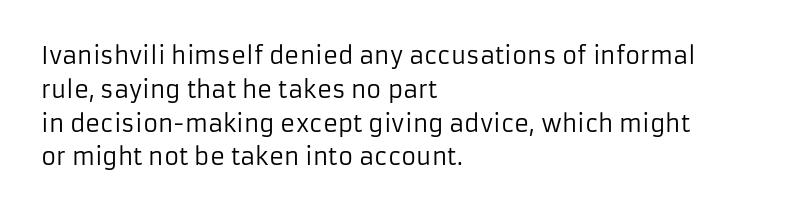
Q: Is the text bold? A: No.
Q: Is the text italic (slanted)? A: No, it is upright.
Q: Is the text underlined? A: No.
Q: How is the paragraph aligned? A: Left-aligned.
Q: Is the spacing between letters normal or unusually wide? A: Normal.
Q: Is the spacing between lines tight, normal or loose? A: Normal.
